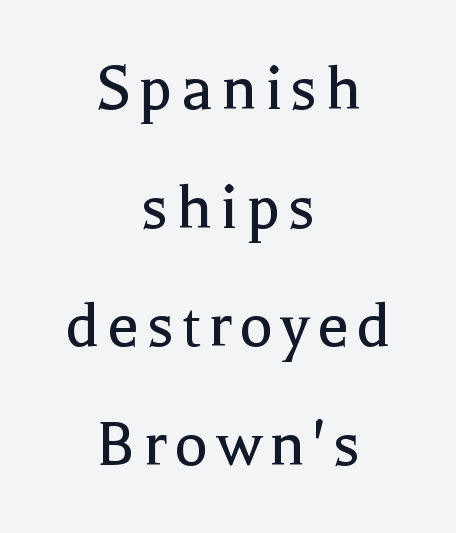
The image shows 71 px regular-weight serif type, upright; set centered, normal line spacing (1.67x), not underlined; a medium x-height.
